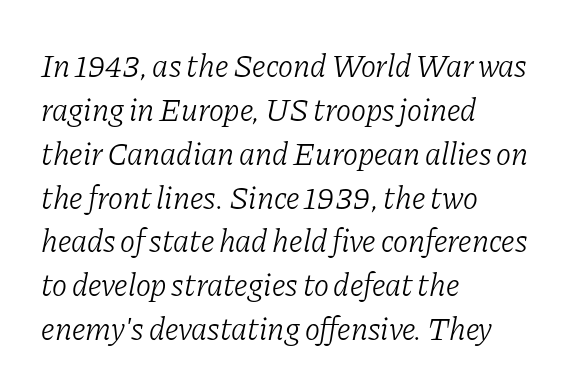
No chunkiness to these letters — they're not bold. The leading is moderate, giving the passage an even texture. Is this a fixed-width face? No — the glyphs have proportional, varying widths. Underlining? Definitely not there. In CSS terms this would be text-align: left. Slant detected: the letters are inclined.
